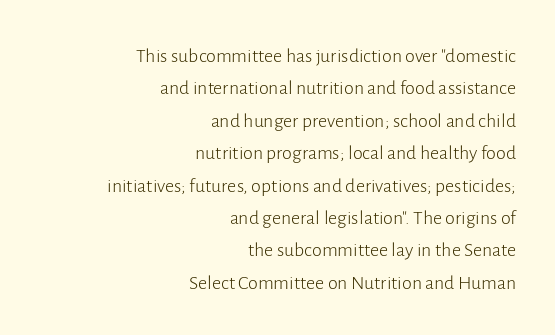
The image shows 20 px text type, upright; set right-aligned, normal line spacing (1.62x), normal letter spacing, not underlined.
